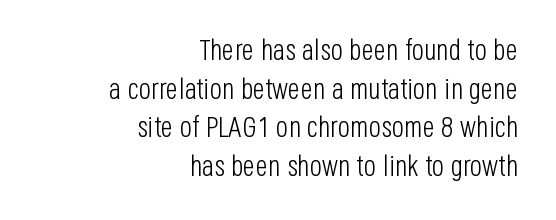
Look at the bottom of the vertical strokes: they stop flat, with no serifs. Heft: none added — not bold. A typesetter would call this proportional, since set widths differ per character. Unlike italic type, these characters show no tilt at all.
